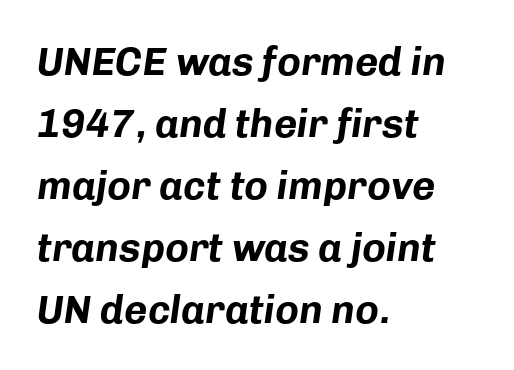
{"italic": "yes", "lean": "right", "slant_degrees": 8, "bold": "yes", "weight": "bold", "width": "normal", "stroke_contrast": "low", "x_height": "medium", "monospaced": "no", "underline": "no", "align": "left", "line_spacing": "normal", "line_spacing_ratio": 1.55, "letter_spacing": "normal", "letter_spacing_em": 0.0, "glyph_px": 40}
